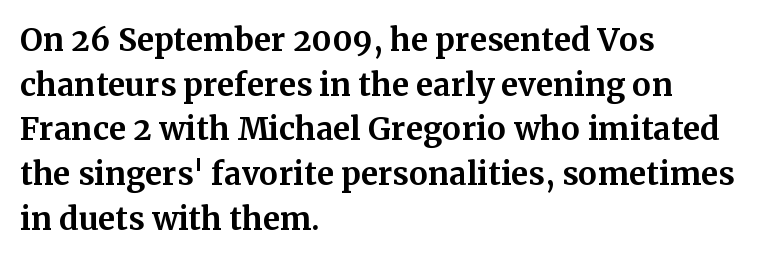
The image shows 31 px bold serif type, upright; set left-aligned, normal line spacing (1.44x), normal letter spacing, not underlined; medium stroke contrast and a medium x-height.
